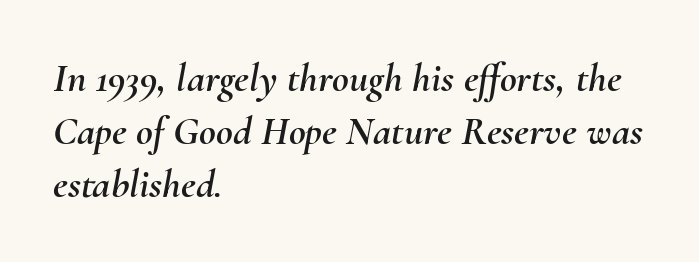
The image shows 41 px text type, italic (leaning right); set left-aligned, normal line spacing (1.29x), normal letter spacing, not underlined; medium stroke contrast and a small x-height.
